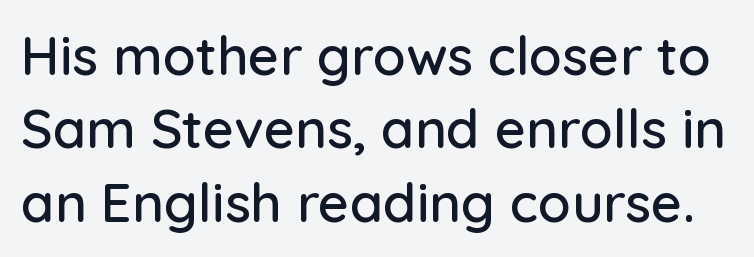
Here the designer chose a conventional face with non-uniform glyph widths. A bare baseline throughout the passage. Compared with typical body copy, the letter spacing here is the same. Unlike italic type, these characters show no tilt at all. Whoever set this chose a conventional vertical rhythm.
